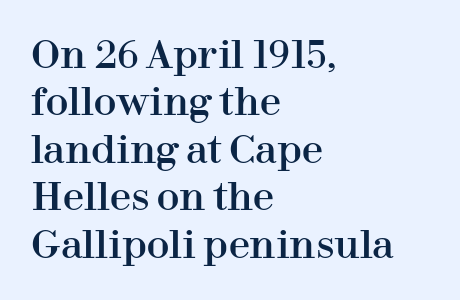
{"serif": "yes", "italic": "no", "width": "normal", "stroke_contrast": "high", "x_height": "medium", "monospaced": "no", "underline": "no", "align": "left", "line_spacing": "normal", "line_spacing_ratio": 1.25, "letter_spacing": "normal", "letter_spacing_em": 0.0, "glyph_px": 38}
